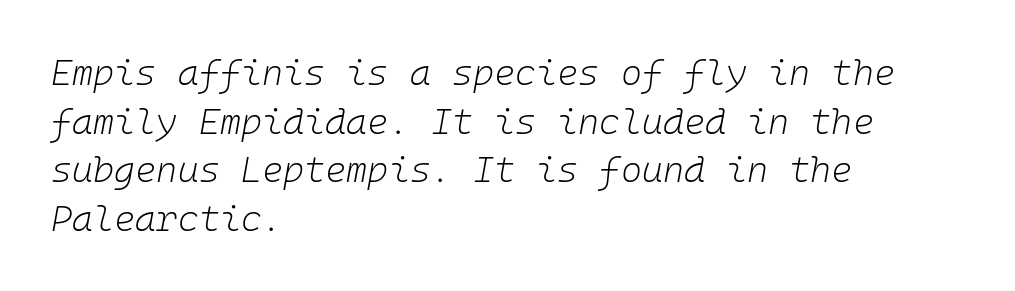
Q: Is the text bold? A: No.
Q: Is the text italic (slanted)? A: Yes, it leans right by about 10 degrees.
Q: Is the text underlined? A: No.
Q: How is the paragraph aligned? A: Left-aligned.
Q: Is the spacing between letters normal or unusually wide? A: Normal.
Q: Is the spacing between lines tight, normal or loose? A: Normal.
Q: Width (condensed, normal, or wide)? A: Normal.
Q: Stroke contrast? A: Low.
Q: x-height? A: Medium.
Q: Monospaced? A: Yes.
